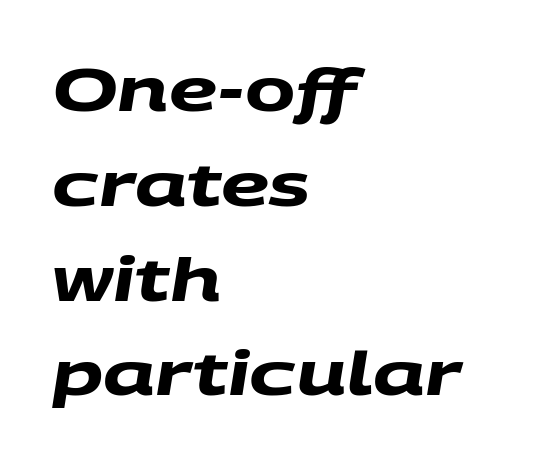
The image shows 60 px heavy, wide sans-serif type; set left-aligned, normal line spacing (1.58x), normal letter spacing, not underlined; medium stroke contrast and a large x-height.
